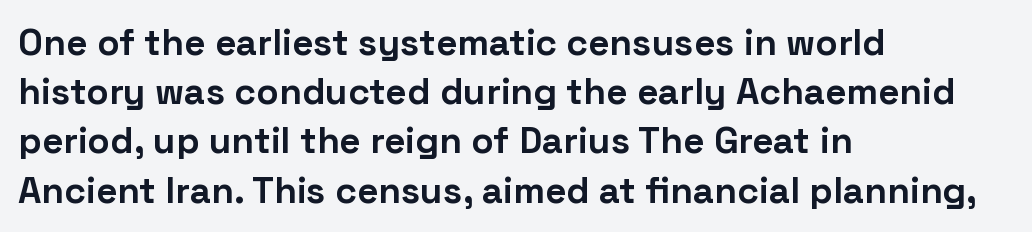
Q: Is the text bold? A: Yes.
Q: Is the text italic (slanted)? A: No, it is upright.
Q: Is the typeface a serif or a sans-serif typeface? A: Sans-serif.
Q: Is the text underlined? A: No.
Q: How is the paragraph aligned? A: Left-aligned.
Q: Is the spacing between letters normal or unusually wide? A: Normal.
Q: Is the spacing between lines tight, normal or loose? A: Normal.
Q: Width (condensed, normal, or wide)? A: Normal.
Q: Stroke contrast? A: Low.
Q: x-height? A: Medium.
Q: Monospaced? A: No.
